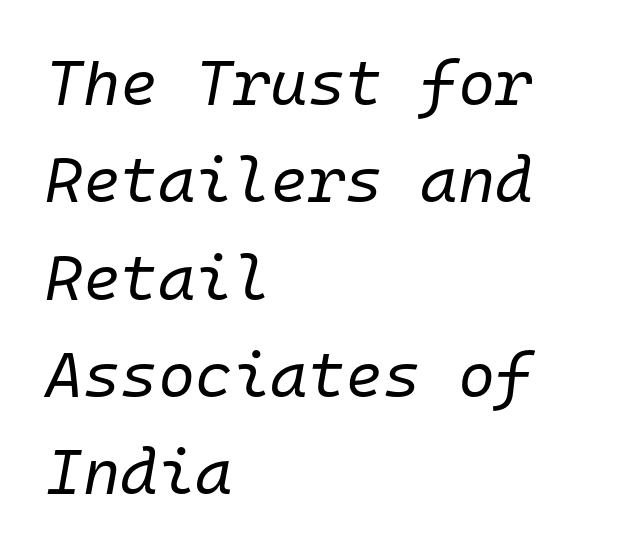
Q: Is the text bold? A: No.
Q: Is the text italic (slanted)? A: Yes, it leans right by about 10 degrees.
Q: Is the text underlined? A: No.
Q: How is the paragraph aligned? A: Left-aligned.
Q: Is the spacing between letters normal or unusually wide? A: Normal.
Q: Is the spacing between lines tight, normal or loose? A: Normal.
Q: Width (condensed, normal, or wide)? A: Normal.
Q: Stroke contrast? A: Low.
Q: x-height? A: Medium.
Q: Monospaced? A: Yes.
